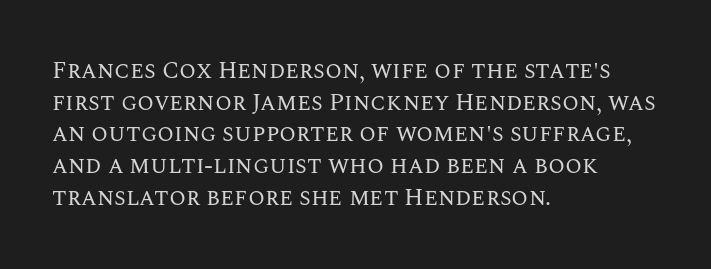
Leftover space on each line is placed entirely after the last word. The typesetting does not lean heavy: it is not bold. Honestly, the letter spacing is just normal — you wouldn't notice it. Underline: absent. If you drew a line through each stem, it would be perfectly vertical.
